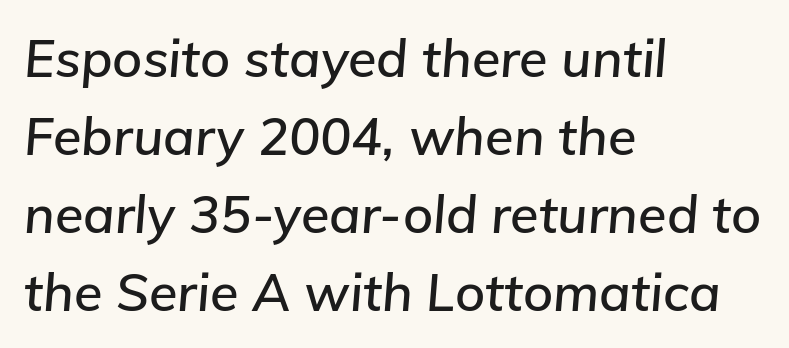
{"italic": "yes", "lean": "right", "slant_degrees": 5, "width": "normal", "stroke_contrast": "low", "x_height": "medium", "monospaced": "no", "underline": "no", "align": "left", "line_spacing": "normal", "line_spacing_ratio": 1.5, "letter_spacing": "normal", "letter_spacing_em": 0.0, "glyph_px": 52}
